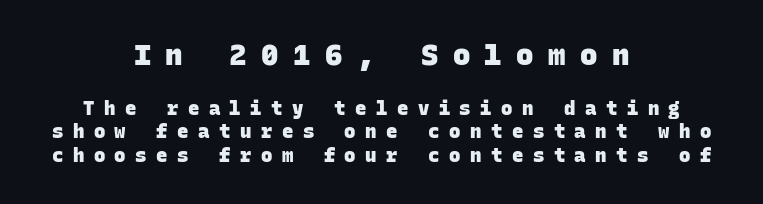
Q: Is the text bold? A: Yes.
Q: Is the typeface a serif or a sans-serif typeface? A: Sans-serif.
Q: Is the text underlined? A: No.
Q: How is the paragraph aligned? A: Centered.
Q: Is the spacing between letters normal or unusually wide? A: Unusually wide.
Q: Which block of text is set in a larger size, the first (top) or the second (bottom)? A: The first (top) one.
Q: Width (condensed, normal, or wide)? A: Normal.
Q: Stroke contrast? A: Low.
Q: x-height? A: Large.
Q: Monospaced? A: Yes.
